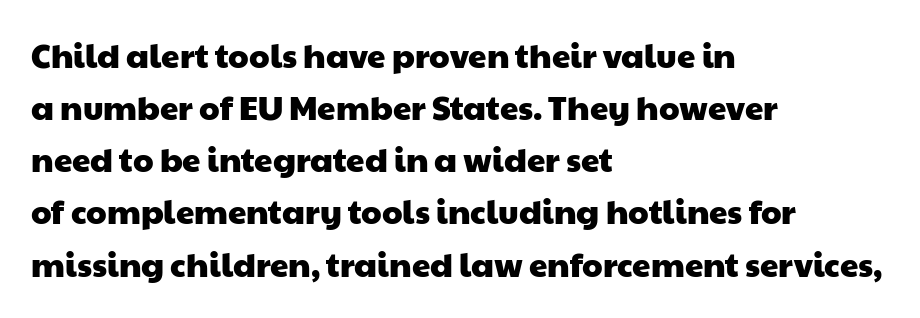
The image shows 33 px wide sans-serif type; set left-aligned, normal line spacing (1.58x), normal letter spacing, not underlined; low stroke contrast and a medium x-height.
